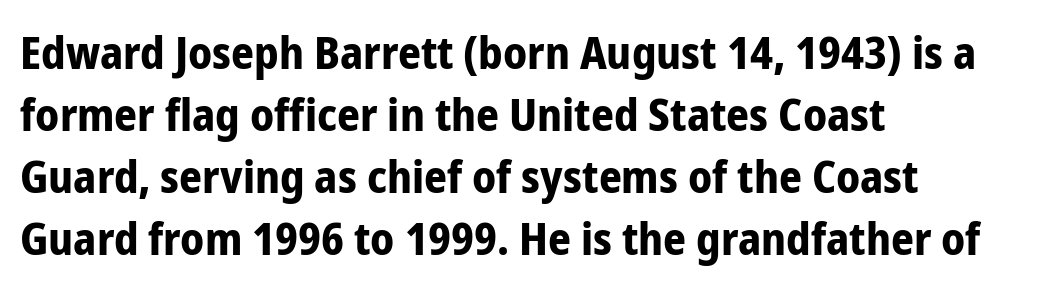
The image shows 45 px bold, condensed sans-serif type, upright; set left-aligned, normal line spacing (1.38x), normal letter spacing, not underlined; low stroke contrast and a medium x-height.
